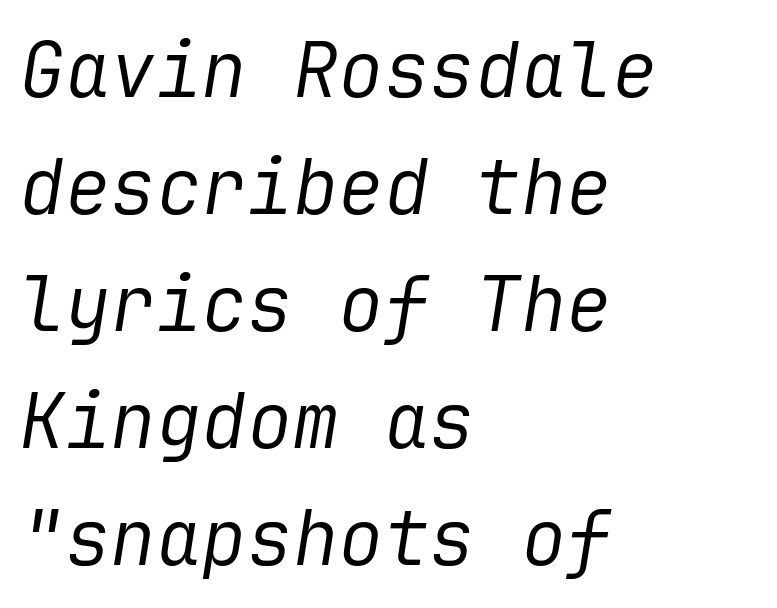
Q: Is the text bold? A: No.
Q: Is the text italic (slanted)? A: Yes, it leans right by about 9 degrees.
Q: Is the text underlined? A: No.
Q: How is the paragraph aligned? A: Left-aligned.
Q: Is the spacing between letters normal or unusually wide? A: Normal.
Q: Is the spacing between lines tight, normal or loose? A: Normal.
Q: Width (condensed, normal, or wide)? A: Normal.
Q: Stroke contrast? A: Low.
Q: x-height? A: Medium.
